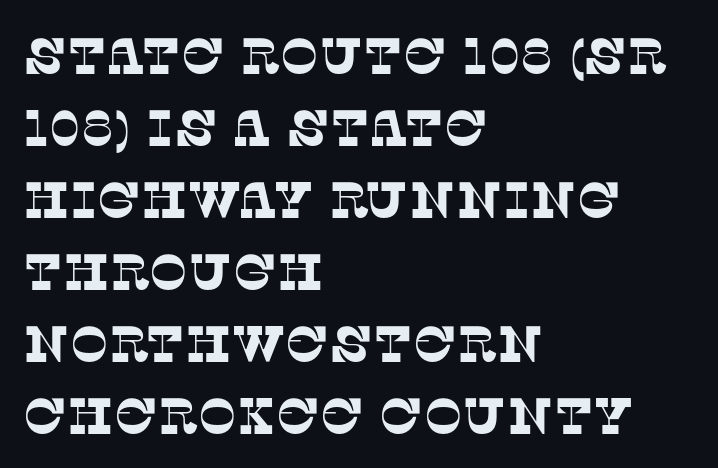
{"serif": "yes", "width": "normal", "stroke_contrast": "low", "x_height": "large", "monospaced": "no", "underline": "no", "align": "left", "line_spacing": "normal", "line_spacing_ratio": 1.41, "letter_spacing": "normal", "letter_spacing_em": 0.0, "glyph_px": 51}
